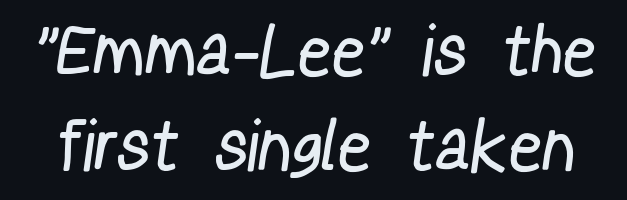
Q: Is the text bold? A: No.
Q: Is the typeface a serif or a sans-serif typeface? A: Sans-serif.
Q: Is the text underlined? A: No.
Q: Is the spacing between lines tight, normal or loose? A: Normal.
Q: Width (condensed, normal, or wide)? A: Condensed.
Q: Stroke contrast? A: Low.
Q: x-height? A: Medium.
Q: Monospaced? A: No.
